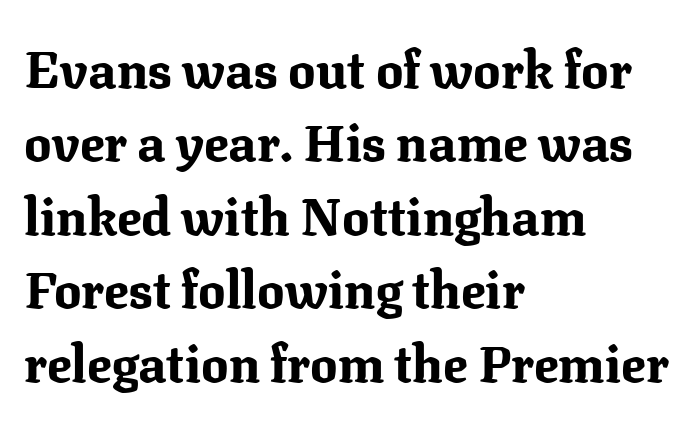
The image shows 51 px bold serif type, upright; set left-aligned, normal line spacing (1.44x), normal letter spacing, not underlined; medium stroke contrast and a medium x-height.
